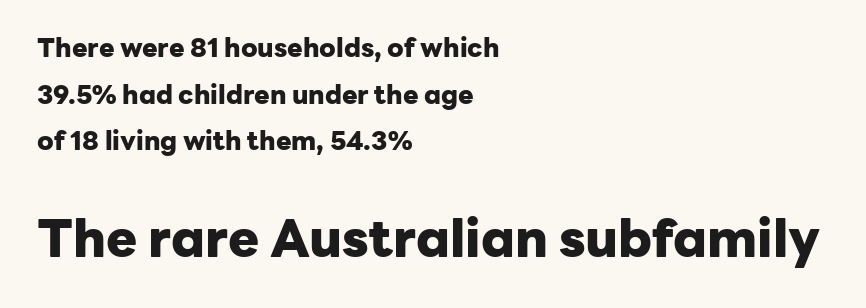
{"serif": "no", "italic": "no", "bold": "yes", "weight": "heavy", "width": "normal", "stroke_contrast": "low", "x_height": "medium", "monospaced": "no", "underline": "no", "align": "left", "line_spacing_ratio": 1.79, "letter_spacing": "normal", "letter_spacing_em": 0.0, "larger_block": "second", "size_ratio": 2.0, "glyph_px": 52}
